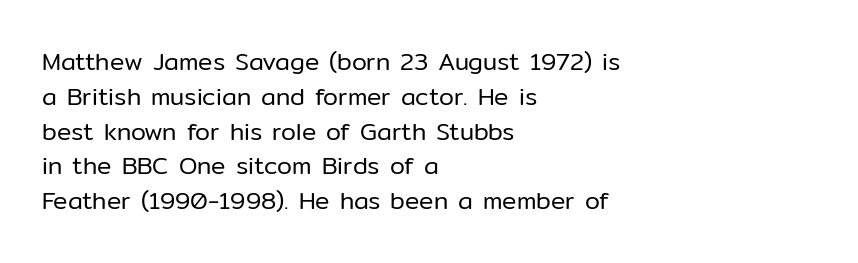
{"italic": "no", "bold": "no", "underline": "no", "align": "left", "line_spacing": "normal", "line_spacing_ratio": 1.45, "letter_spacing": "normal", "letter_spacing_em": 0.0, "glyph_px": 24}
